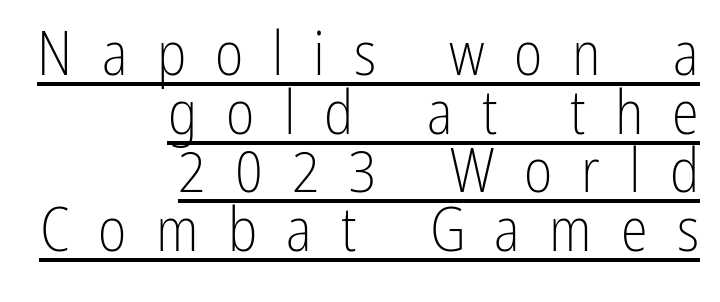
Unlike a traditional serif, this face leaves its strokes unadorned. Compared with undecorated copy, this sample adds a rule below the words. The type sits square on the baseline with zero lean. Each letter keeps its own natural width here, so spacing adapts to shape.
